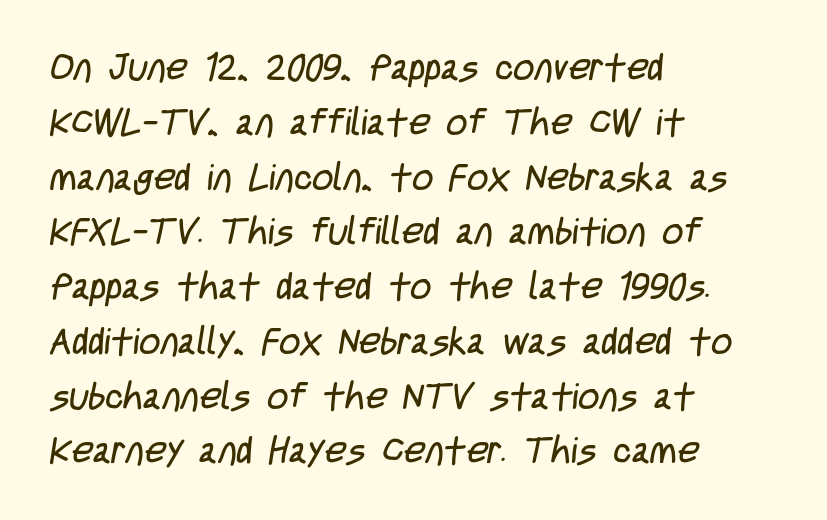
The text block is weighted toward the left margin, trailing off unevenly rightward. Is this a heavy cut? Hardly; it is regular or lighter. The specimen omits any rule beneath the text block's lines. The rendering uses a moderate line-height, typical for paragraphs.
